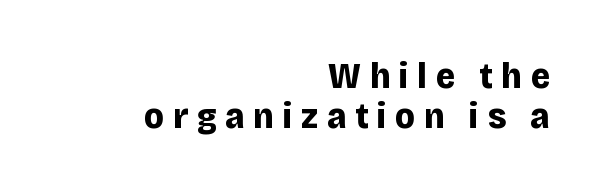
{"serif": "no", "italic": "no", "bold": "yes", "weight": "bold", "width": "normal", "stroke_contrast": "low", "x_height": "large", "monospaced": "no", "underline": "no", "align": "right", "line_spacing": "tight", "line_spacing_ratio": 1.08, "letter_spacing": "wide", "letter_spacing_em": 0.23, "glyph_px": 37}
